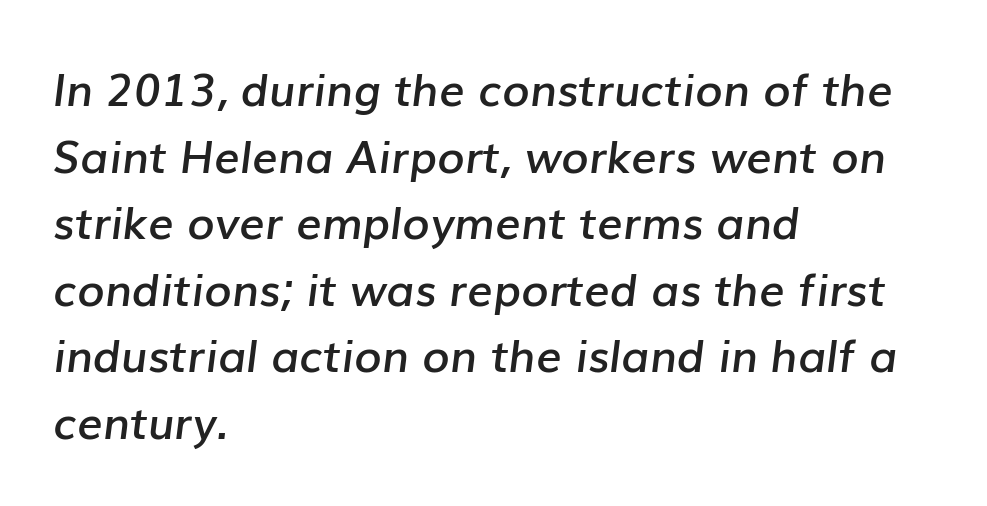
{"italic": "yes", "lean": "right", "slant_degrees": 7, "bold": "semi", "weight": "semibold", "width": "normal", "stroke_contrast": "low", "x_height": "medium", "monospaced": "no", "underline": "no", "align": "left", "line_spacing": "normal", "line_spacing_ratio": 1.48, "letter_spacing": "normal", "letter_spacing_em": 0.0, "glyph_px": 45}
